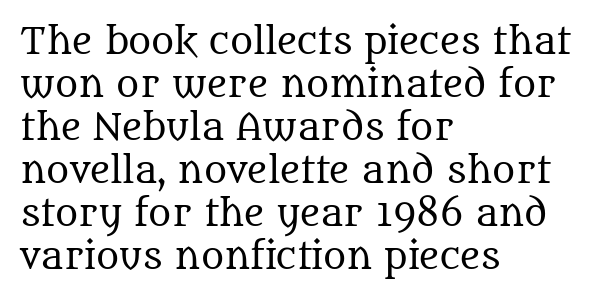
Q: Is the text bold? A: No.
Q: Is the text italic (slanted)? A: No, it is upright.
Q: Is the typeface a serif or a sans-serif typeface? A: Serif.
Q: Is the text underlined? A: No.
Q: How is the paragraph aligned? A: Left-aligned.
Q: Is the spacing between letters normal or unusually wide? A: Normal.
Q: Width (condensed, normal, or wide)? A: Normal.
Q: Stroke contrast? A: Medium.
Q: x-height? A: Large.
Q: Monospaced? A: No.
